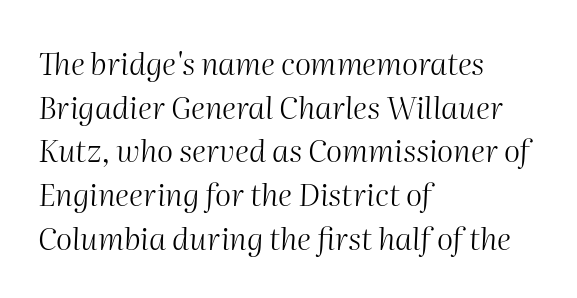
{"italic": "yes", "lean": "right", "slant_degrees": 2, "bold": "no", "weight": "light", "width": "normal", "stroke_contrast": "medium", "x_height": "medium", "monospaced": "no", "underline": "no", "align": "left", "line_spacing": "normal", "line_spacing_ratio": 1.41, "letter_spacing": "normal", "letter_spacing_em": 0.0, "glyph_px": 31}
